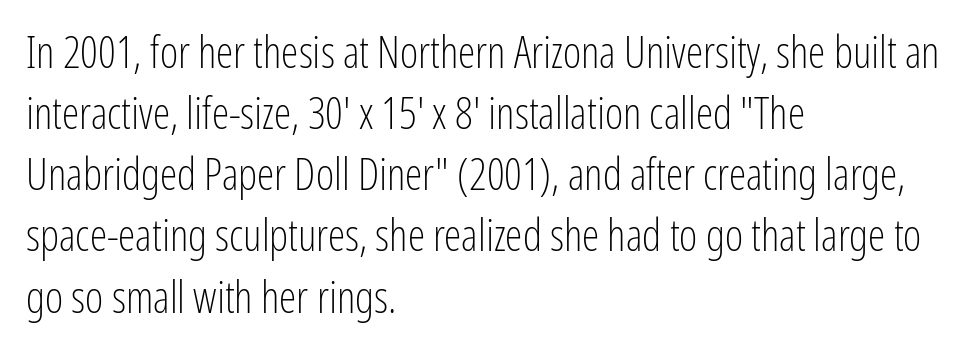
{"serif": "no", "italic": "no", "bold": "no", "weight": "light", "width": "condensed", "stroke_contrast": "low", "x_height": "medium", "monospaced": "no", "underline": "no", "align": "left", "line_spacing": "normal", "line_spacing_ratio": 1.39, "letter_spacing": "normal", "letter_spacing_em": 0.0, "glyph_px": 44}
